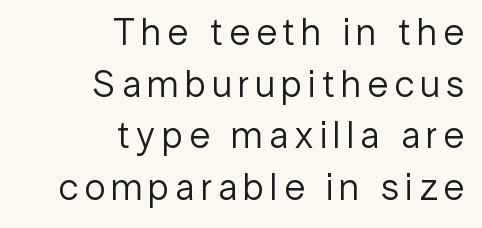
{"serif": "no", "italic": "no", "bold": "no", "weight": "regular", "width": "normal", "stroke_contrast": "low", "x_height": "medium", "monospaced": "no", "underline": "no", "align": "right", "line_spacing": "normal", "line_spacing_ratio": 1.36, "glyph_px": 38}
